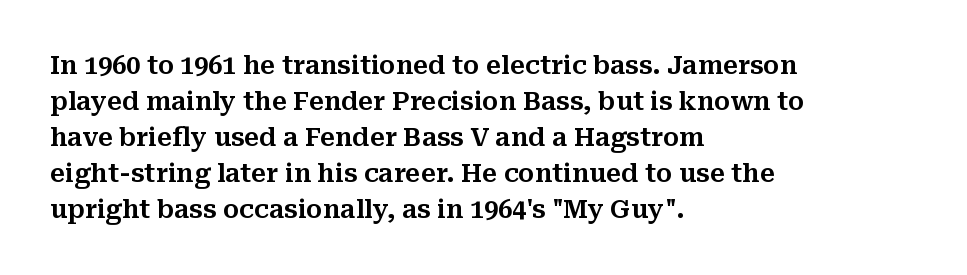
The image shows 25 px text type, upright; set left-aligned, normal line spacing (1.44x), normal letter spacing, not underlined.
